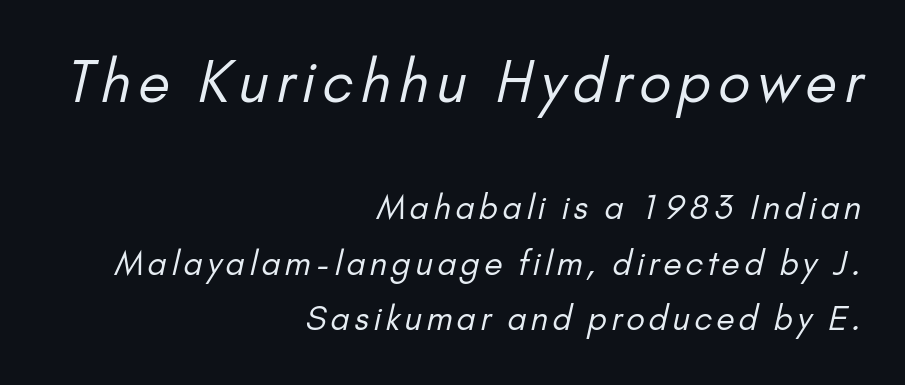
The image shows 57 px regular-weight sans-serif type; set right-aligned, normal line spacing (1.68x), not underlined; the first (top) block is 1.73x larger; low stroke contrast and a small x-height.
